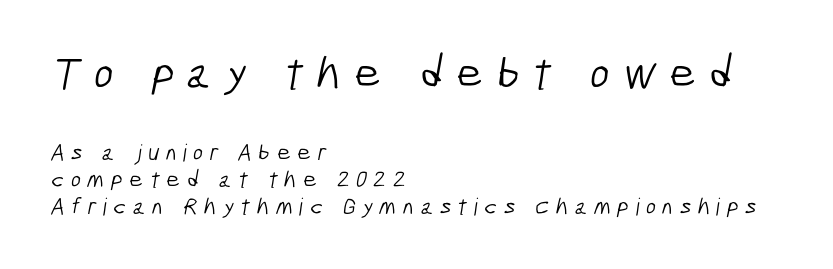
The image shows 47 px light, condensed sans-serif type; set left-aligned, tight line spacing (1.12x), unusually wide letter spacing (+0.27 em), not underlined; the first (top) block is 1.96x larger; low stroke contrast and a medium x-height.
